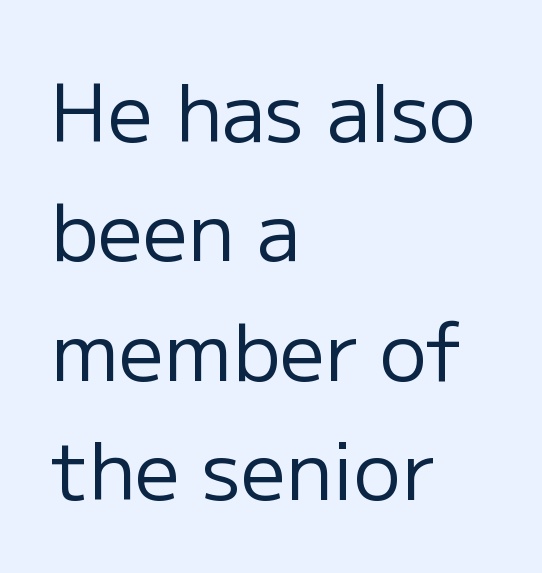
The image shows 79 px regular-weight sans-serif type, upright; set left-aligned, normal line spacing (1.51x), normal letter spacing, not underlined; low stroke contrast and a medium x-height.
